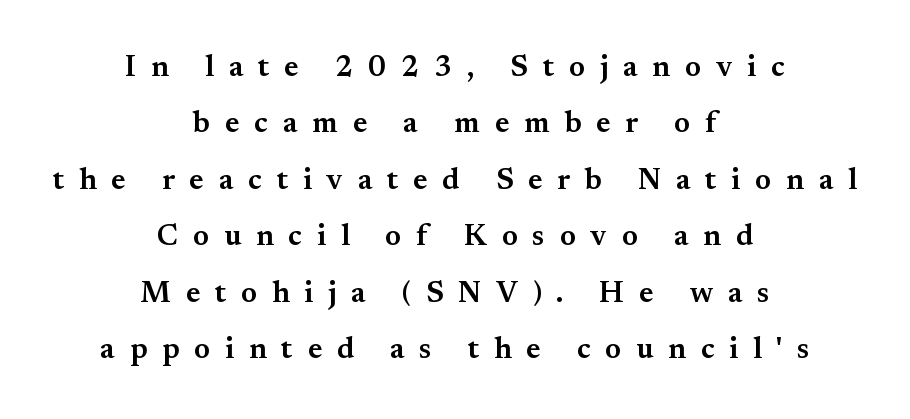
The image shows 30 px semibold serif type, upright; set centered, line spacing 1.88x, unusually wide letter spacing (+0.49 em), not underlined; medium stroke contrast and a small x-height.
